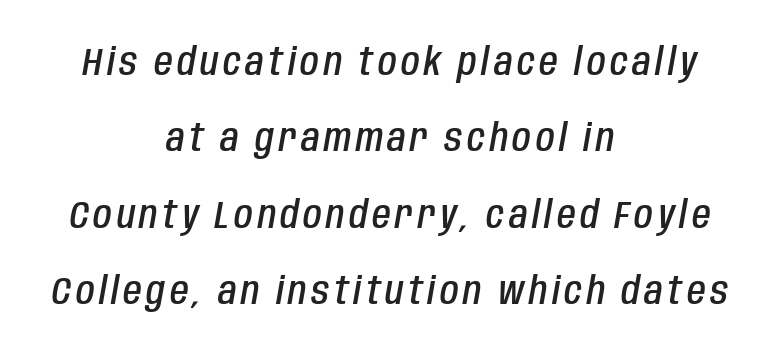
Stroke thickness is moderately raised; the sample reads as semibold. Posture: slanted. The space beneath each line is pristine and unruled. Varying glyph widths throughout — classic text-font behaviour. Layout note: lines centered. One glance says open: line gaps are wider than usual.
